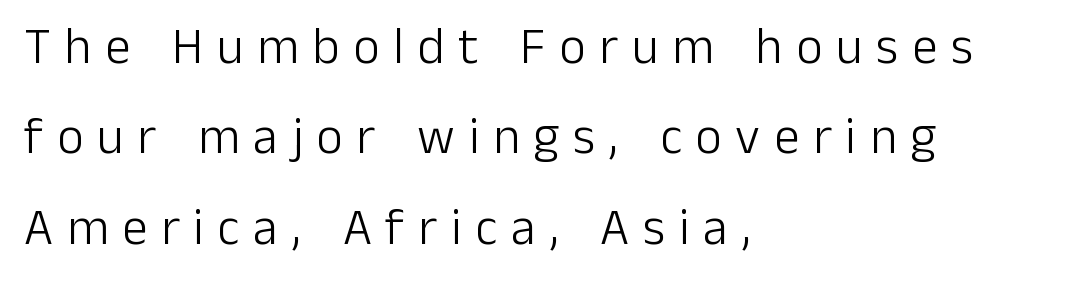
Q: Is the text bold? A: No.
Q: Is the text italic (slanted)? A: No, it is upright.
Q: Is the typeface a serif or a sans-serif typeface? A: Sans-serif.
Q: Is the text underlined? A: No.
Q: How is the paragraph aligned? A: Left-aligned.
Q: Is the spacing between letters normal or unusually wide? A: Unusually wide.
Q: Width (condensed, normal, or wide)? A: Normal.
Q: Stroke contrast? A: Low.
Q: x-height? A: Medium.
Q: Monospaced? A: No.
